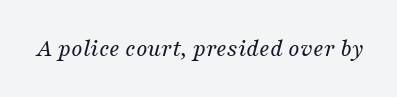
Q: Is the text bold? A: No.
Q: Is the text italic (slanted)? A: Yes, it leans right by about 16 degrees.
Q: Is the text underlined? A: No.
Q: Is the spacing between letters normal or unusually wide? A: Normal.
